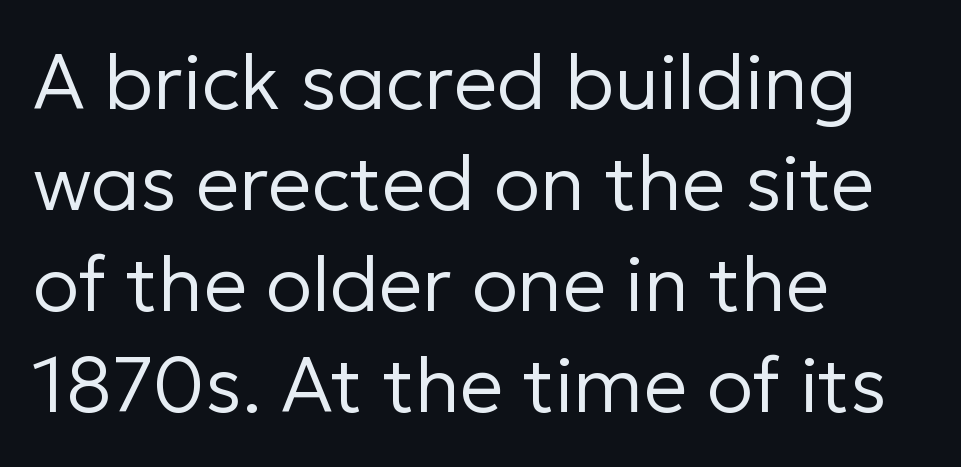
Q: Is the text bold? A: No.
Q: Is the text italic (slanted)? A: No, it is upright.
Q: Is the typeface a serif or a sans-serif typeface? A: Sans-serif.
Q: Is the text underlined? A: No.
Q: How is the paragraph aligned? A: Left-aligned.
Q: Is the spacing between letters normal or unusually wide? A: Normal.
Q: Is the spacing between lines tight, normal or loose? A: Normal.
Q: Width (condensed, normal, or wide)? A: Normal.
Q: Stroke contrast? A: Low.
Q: x-height? A: Medium.
Q: Monospaced? A: No.
